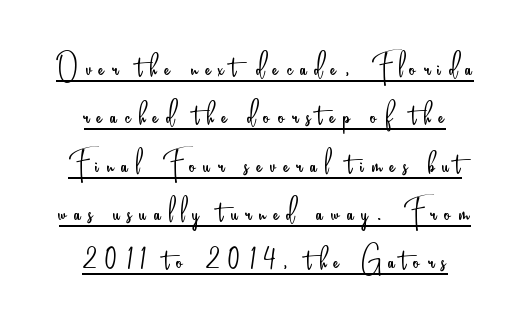
The image shows 39 px light, condensed sans-serif type; set centered, line spacing 1.24x, unusually wide letter spacing (+0.2 em), underlined; low stroke contrast and a small x-height.
